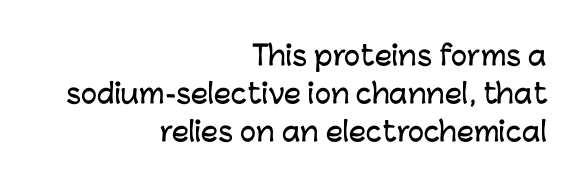
{"italic": "no", "underline": "no", "align": "right", "line_spacing": "normal", "line_spacing_ratio": 1.4, "letter_spacing": "normal", "letter_spacing_em": 0.0, "glyph_px": 27}
